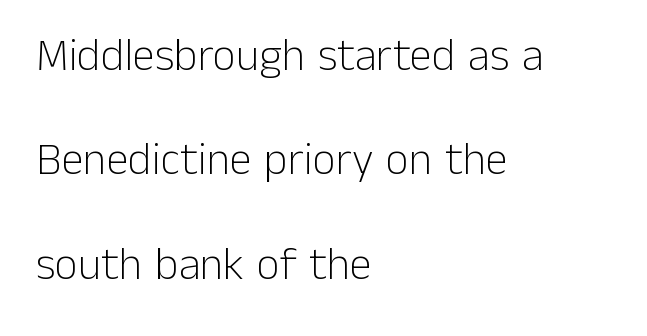
Summary of vertical rhythm: relaxed, with wide interline spacing. Horizontal alignment here is leftward, the default for most running prose. Does the lettering tilt? It doesn't — this is upright. Check where the strokes stop: nothing finishes them off — pure sans. The foot of each line stays bare and open.
